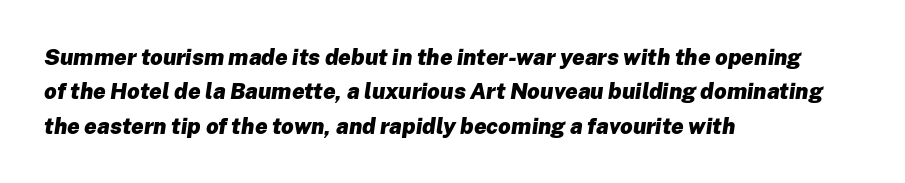
{"italic": "yes", "lean": "right", "slant_degrees": 8, "bold": "yes", "underline": "no", "align": "left", "line_spacing": "normal", "line_spacing_ratio": 1.56, "letter_spacing": "normal", "letter_spacing_em": 0.0, "glyph_px": 22}
